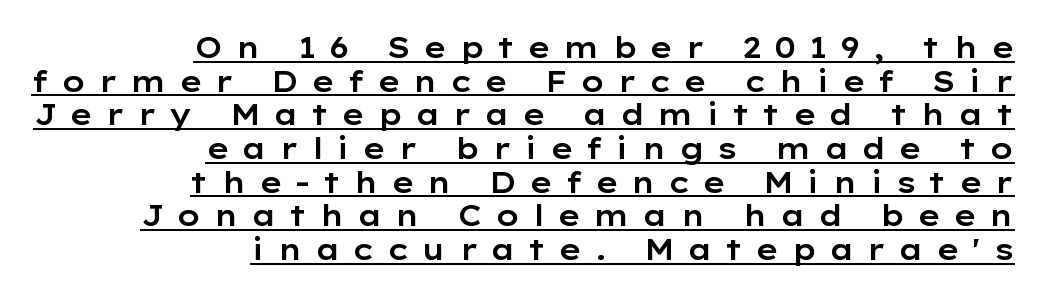
The image shows 29 px wide sans-serif type, upright; set right-aligned, line spacing 1.16x, unusually wide letter spacing (+0.42 em), underlined; low stroke contrast and a medium x-height.
